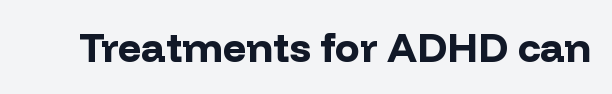
{"serif": "no", "italic": "no", "bold": "yes", "weight": "bold", "width": "normal", "stroke_contrast": "low", "x_height": "medium", "monospaced": "no", "underline": "no", "letter_spacing": "normal", "letter_spacing_em": 0.0, "glyph_px": 41}
